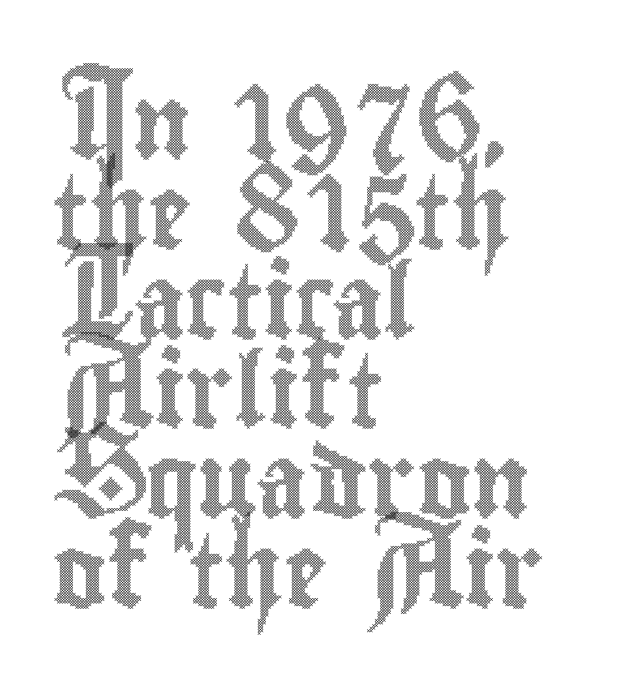
There is no visible air inserted between adjacent glyphs. This rendering features lettering with no underline. Is the block centered? No — it sits flush against the left margin. Here the designer chose a conventional face with non-uniform glyph widths.
